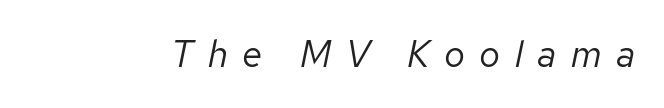
{"italic": "yes", "lean": "right", "slant_degrees": 12, "bold": "no", "weight": "regular", "width": "normal", "stroke_contrast": "low", "x_height": "medium", "monospaced": "no", "underline": "no", "letter_spacing": "wide", "letter_spacing_em": 0.39, "glyph_px": 37}
